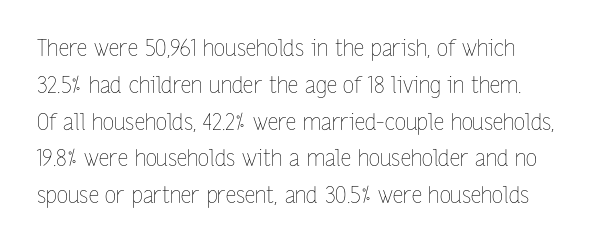
Words appear dense and cohesive because spacing is normal. On a weight scale, this lands at 450 or below. One glance says typical: line gaps are just what's usual. The axis of the letterforms is exactly vertical.
